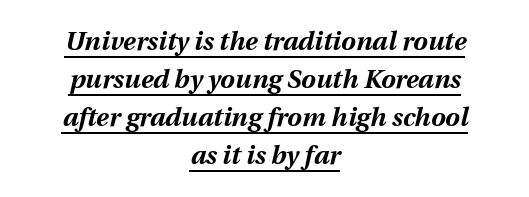
Q: Is the text bold? A: Yes.
Q: Is the text italic (slanted)? A: Yes, it leans right by about 12 degrees.
Q: Is the text underlined? A: Yes.
Q: How is the paragraph aligned? A: Centered.
Q: Is the spacing between letters normal or unusually wide? A: Normal.
Q: Is the spacing between lines tight, normal or loose? A: Normal.
